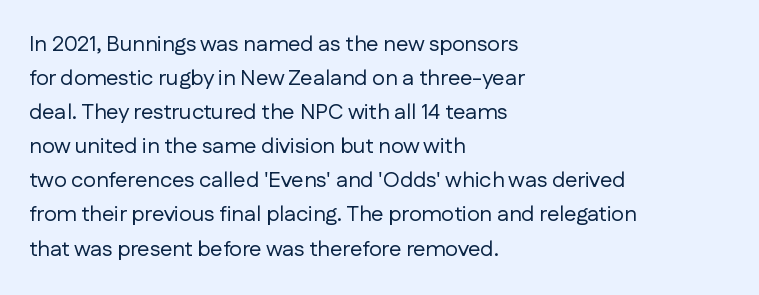
{"italic": "no", "bold": "no", "underline": "no", "align": "left", "line_spacing": "normal", "line_spacing_ratio": 1.55, "letter_spacing": "normal", "letter_spacing_em": 0.0, "glyph_px": 22}
